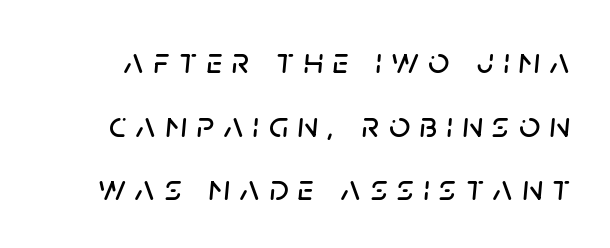
{"italic": "yes", "lean": "right", "slant_degrees": 5, "width": "normal", "stroke_contrast": "low", "x_height": "large", "monospaced": "no", "underline": "no", "line_spacing_ratio": 1.72, "letter_spacing": "wide", "letter_spacing_em": 0.26, "glyph_px": 37}
